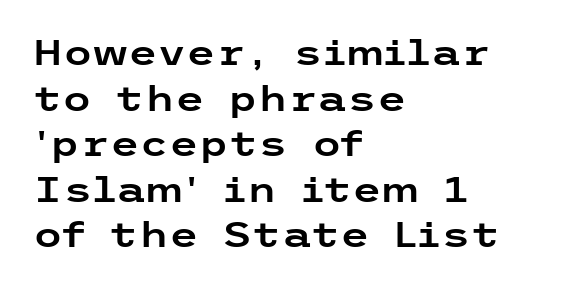
Honestly, the row spacing looks completely unremarkable. Line beginnings align vertically; line endings do not. Words appear dense and cohesive because spacing is normal. Does the lettering tilt? It doesn't — this is upright.
